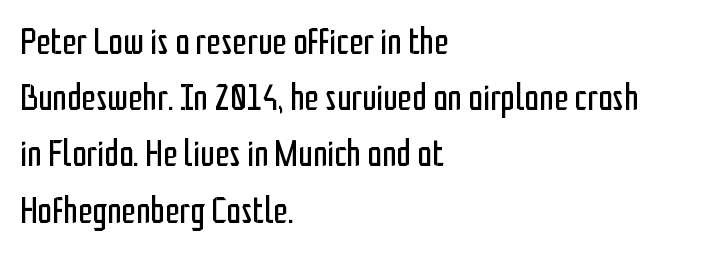
Q: Is the text bold? A: No.
Q: Is the text italic (slanted)? A: No, it is upright.
Q: Is the typeface a serif or a sans-serif typeface? A: Sans-serif.
Q: Is the text underlined? A: No.
Q: How is the paragraph aligned? A: Left-aligned.
Q: Is the spacing between letters normal or unusually wide? A: Normal.
Q: Is the spacing between lines tight, normal or loose? A: Normal.
Q: Width (condensed, normal, or wide)? A: Condensed.
Q: Stroke contrast? A: Low.
Q: x-height? A: Medium.
Q: Monospaced? A: No.
